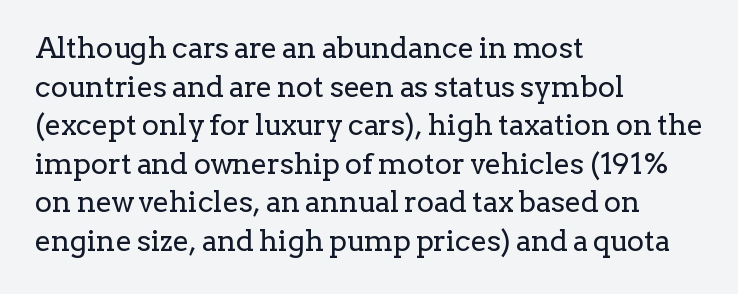
Q: Is the text bold? A: No.
Q: Is the text italic (slanted)? A: No, it is upright.
Q: Is the typeface a serif or a sans-serif typeface? A: Serif.
Q: Is the text underlined? A: No.
Q: How is the paragraph aligned? A: Left-aligned.
Q: Is the spacing between letters normal or unusually wide? A: Normal.
Q: Is the spacing between lines tight, normal or loose? A: Normal.
Q: Width (condensed, normal, or wide)? A: Normal.
Q: Stroke contrast? A: Low.
Q: x-height? A: Medium.
Q: Monospaced? A: No.
